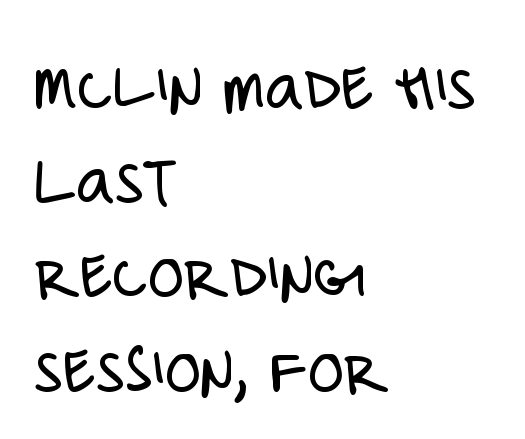
Q: Is the text bold? A: No.
Q: Is the text italic (slanted)? A: No, it is upright.
Q: Is the typeface a serif or a sans-serif typeface? A: Sans-serif.
Q: Is the text underlined? A: No.
Q: How is the paragraph aligned? A: Left-aligned.
Q: Is the spacing between letters normal or unusually wide? A: Normal.
Q: Is the spacing between lines tight, normal or loose? A: Normal.
Q: Width (condensed, normal, or wide)? A: Condensed.
Q: Stroke contrast? A: Low.
Q: x-height? A: Large.
Q: Monospaced? A: No.
